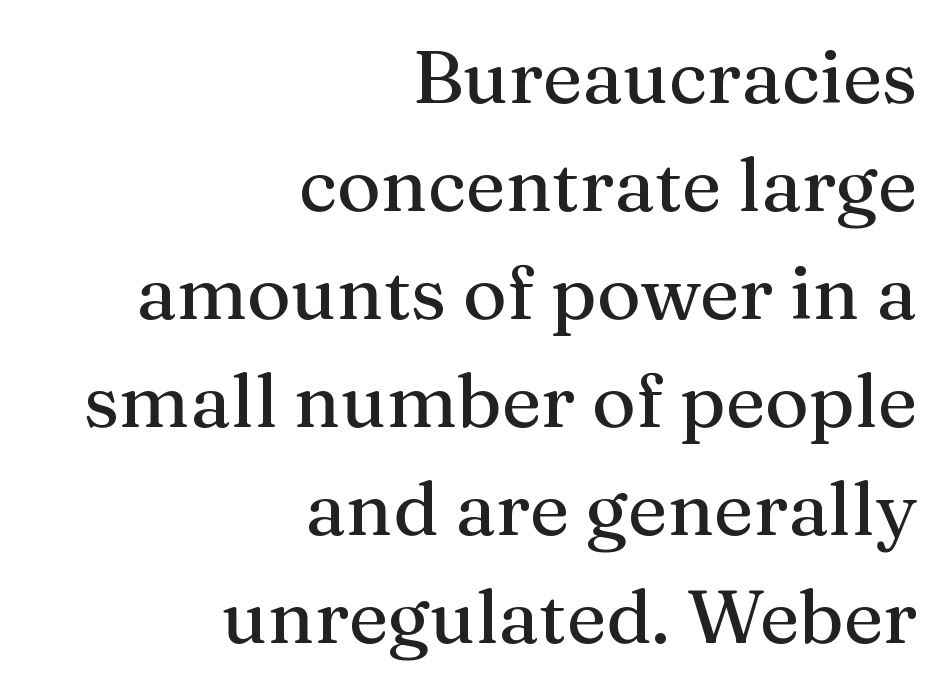
Posture: vertical. The passage shown stacks its lines at a standard gap. Does extra space separate the letters? No, they use regular spacing. The letters carry serifs — small finishing strokes at the ends of their stems. Line endings align vertically; line beginnings do not.
